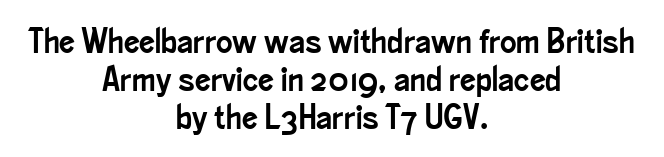
Q: Is the text italic (slanted)? A: No, it is upright.
Q: Is the typeface a serif or a sans-serif typeface? A: Sans-serif.
Q: Is the text underlined? A: No.
Q: How is the paragraph aligned? A: Centered.
Q: Is the spacing between letters normal or unusually wide? A: Normal.
Q: Is the spacing between lines tight, normal or loose? A: Tight.
Q: Width (condensed, normal, or wide)? A: Condensed.
Q: Stroke contrast? A: Low.
Q: x-height? A: Small.
Q: Monospaced? A: No.
